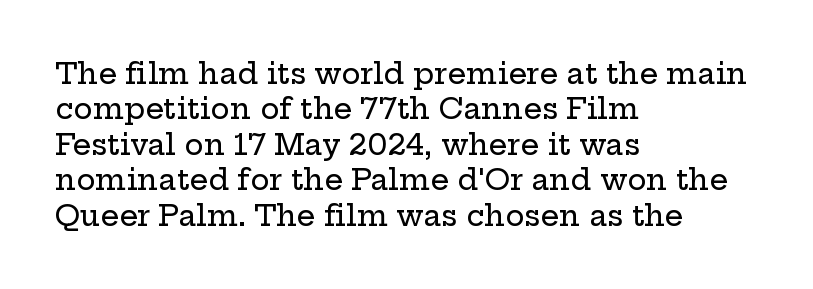
The image shows 29 px wide serif type, upright; set left-aligned, line spacing 1.22x, normal letter spacing, not underlined; low stroke contrast and a medium x-height.
